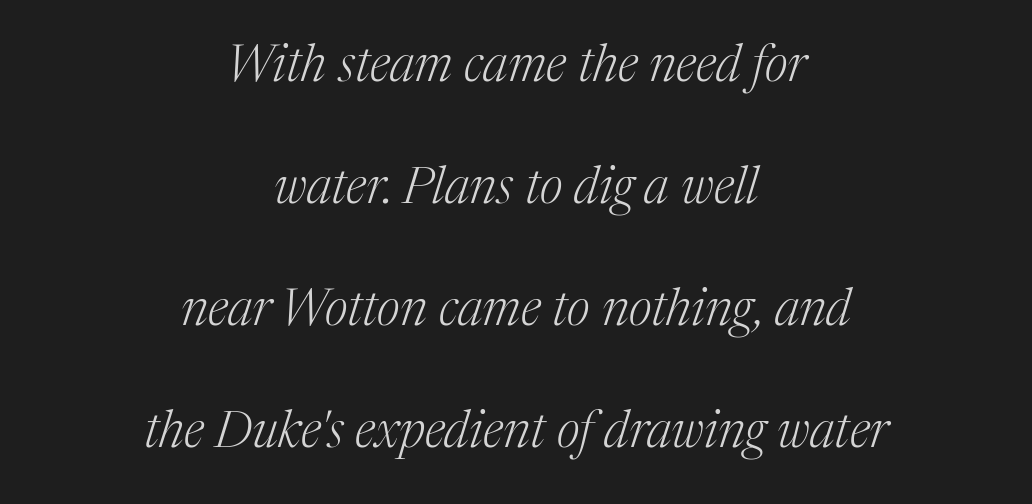
Yep, that's italic — everything's leaning. Ink coverage per letter is moderate at most. The glyphs in this specimen are seriffed. The rendering uses natural spacing where letterforms have individual widths. Words appear dense and cohesive because spacing is normal. Neither beginnings nor endings align; midpoints do.
